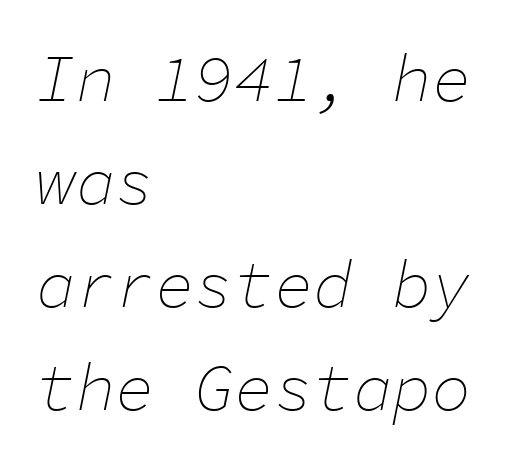
Stroke thickness stays within the range of a standard reading face or lighter. Line starts are locked; line ends wander. Reading down the column, the eye jumps a familiar distance to each next line. Anything drawn beneath the words? Only blank space.
